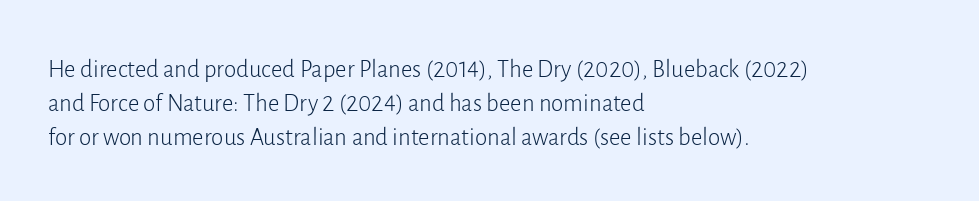
The image shows 25 px text type, upright; set left-aligned, normal line spacing (1.36x), normal letter spacing, not underlined.
